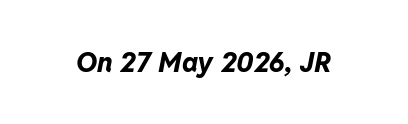
The image shows 27 px bold type, italic (leaning right); set normal letter spacing, not underlined.
